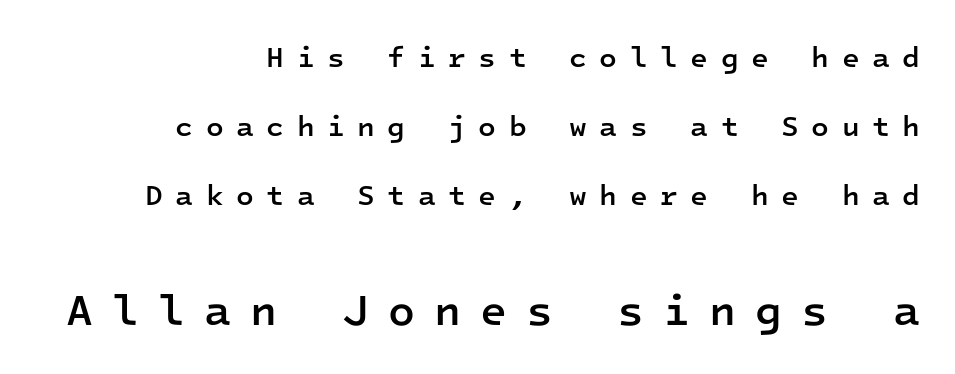
Is the letter spacing exaggerated? Yes — the characters are pushed far apart. Firm but not heavy-handed strokes: this text is semibold. Teacher's note: observe the even right margin — that is flush-right alignment. Font category for this specimen: sans-serif. Note the uniform advance width — an 'i' takes as much space as an 'm'. The specimen reads as upright at a glance.
